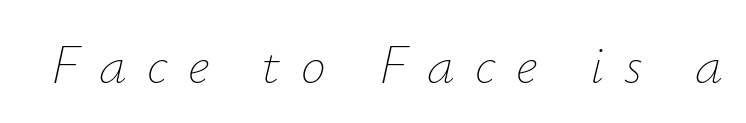
The specimen omits any rule beneath the text block's lines. When letters slant like this, we call the style italic. Heaviness? Minimal to ordinary, like unemphasized prose. Varying glyph widths throughout — classic text-font behaviour.
